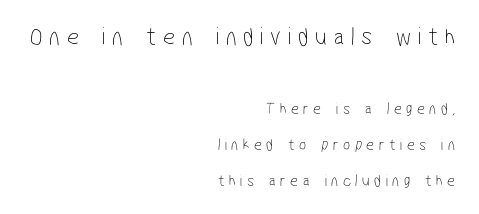
The face used here appears at its bigger size in the upper chunk. The gaps between neighbouring characters are conspicuously large. Honestly, the rows look like they've been pulled way apart. The letterforms sit at book weight or below. This sample is right-justified, so line beginnings fall wherever the words allow.
